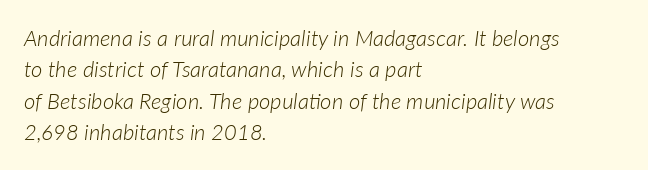
The image shows 22 px text type, italic (leaning right); set left-aligned, normal line spacing (1.43x), normal letter spacing, not underlined.
